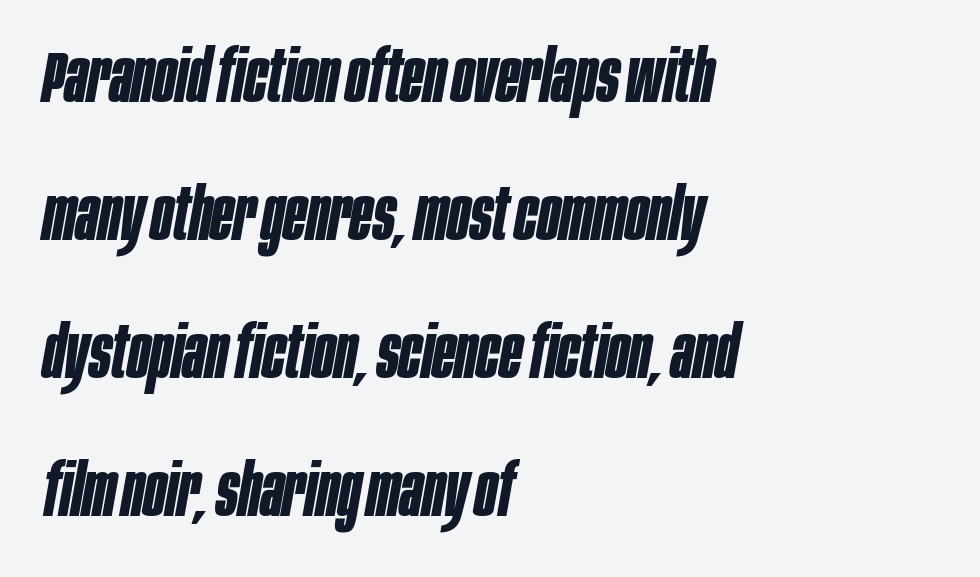
{"italic": "yes", "lean": "right", "slant_degrees": 10, "bold": "yes", "weight": "bold", "width": "condensed", "stroke_contrast": "low", "x_height": "large", "monospaced": "no", "underline": "no", "align": "left", "line_spacing_ratio": 1.89, "letter_spacing": "normal", "letter_spacing_em": 0.0, "glyph_px": 73}
